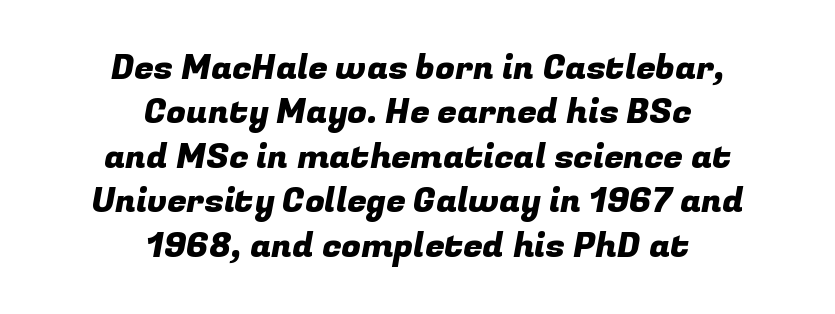
Q: Is the typeface a serif or a sans-serif typeface? A: Sans-serif.
Q: Is the text underlined? A: No.
Q: How is the paragraph aligned? A: Centered.
Q: Is the spacing between letters normal or unusually wide? A: Normal.
Q: Is the spacing between lines tight, normal or loose? A: Normal.
Q: Width (condensed, normal, or wide)? A: Normal.
Q: Stroke contrast? A: Low.
Q: x-height? A: Medium.
Q: Monospaced? A: No.
